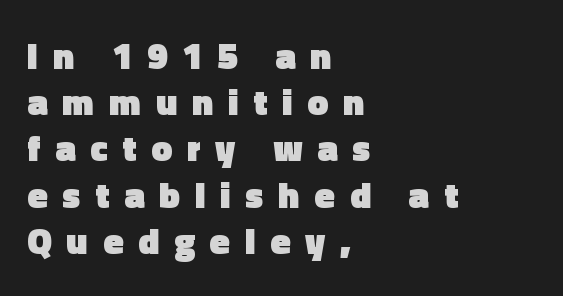
Vertical strokes here are truly vertical. Every row of glyphs begins at an identical x-position on the left. A typesetter would label this face a sans. Regular leading.
